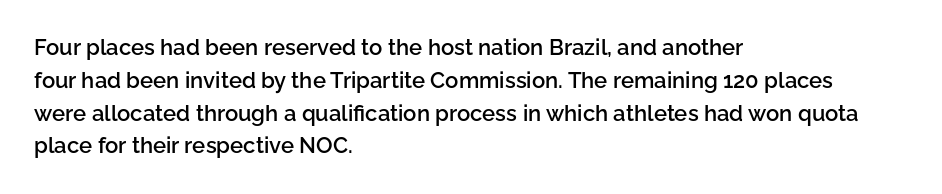
The image shows 22 px text type, upright; set left-aligned, normal line spacing (1.49x), normal letter spacing, not underlined.
